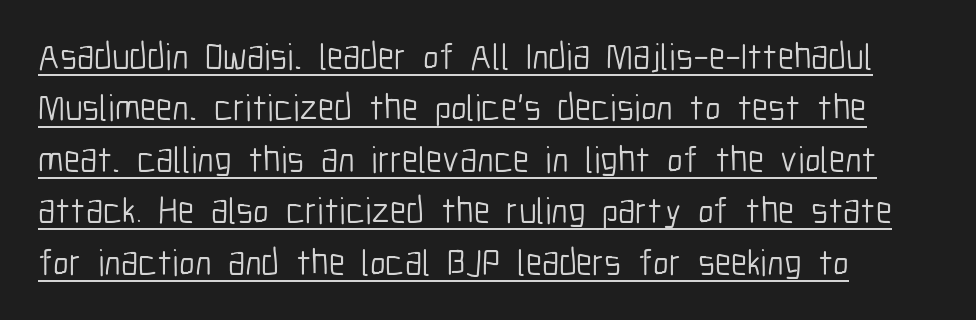
The image shows 37 px light, condensed sans-serif type, upright; set normal line spacing (1.39x), normal letter spacing, underlined; low stroke contrast and a medium x-height.
